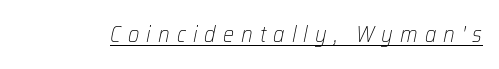
When letters slant like this, we call the style italic. This is not heavy type; no bold has been used. Somebody hit Ctrl+U on this one — the words are underlined. Caption: expanded tracking, letters set apart.
